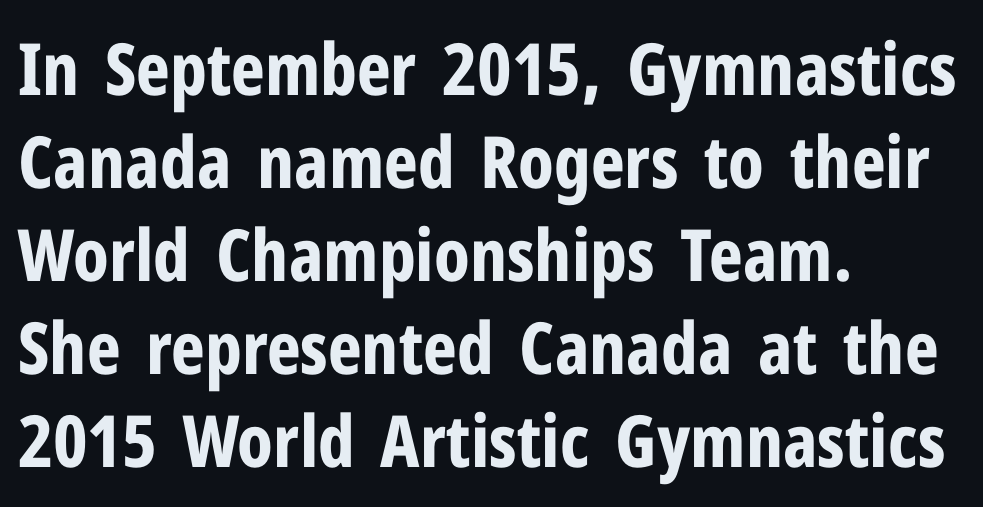
The image shows 72 px bold, condensed sans-serif type, upright; set left-aligned, normal line spacing (1.29x), normal letter spacing, not underlined; low stroke contrast and a medium x-height.
